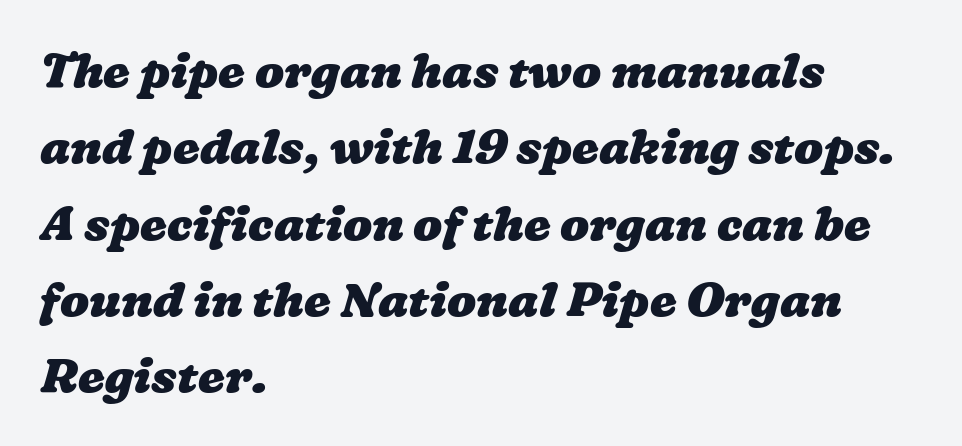
Q: Is the text bold? A: Yes.
Q: Is the text underlined? A: No.
Q: How is the paragraph aligned? A: Left-aligned.
Q: Is the spacing between letters normal or unusually wide? A: Normal.
Q: Is the spacing between lines tight, normal or loose? A: Normal.
Q: Width (condensed, normal, or wide)? A: Wide.
Q: Stroke contrast? A: Low.
Q: x-height? A: Medium.
Q: Monospaced? A: No.
